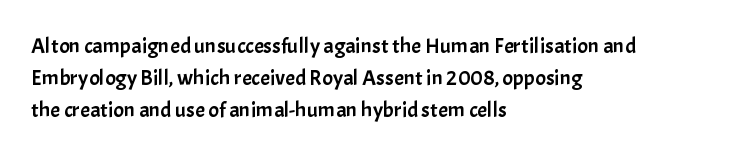
{"italic": "no", "underline": "no", "align": "left", "line_spacing": "normal", "line_spacing_ratio": 1.46, "letter_spacing": "normal", "letter_spacing_em": 0.0, "glyph_px": 22}
